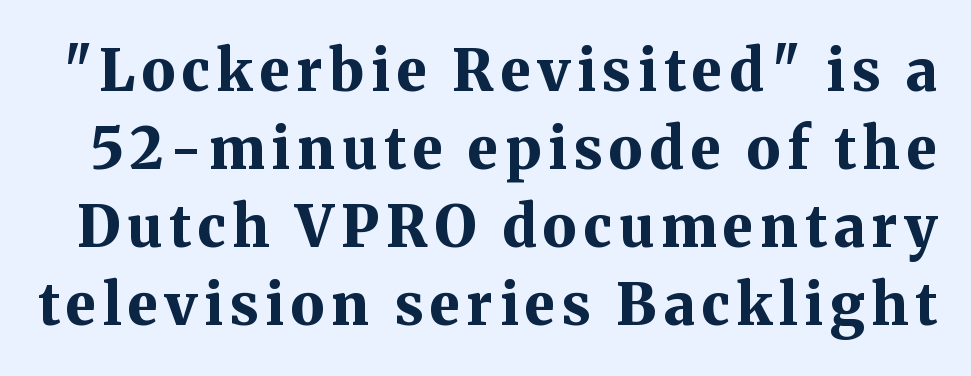
Q: Is the text bold? A: Yes.
Q: Is the text italic (slanted)? A: No, it is upright.
Q: Is the typeface a serif or a sans-serif typeface? A: Serif.
Q: Is the text underlined? A: No.
Q: Is the spacing between lines tight, normal or loose? A: Normal.
Q: Width (condensed, normal, or wide)? A: Normal.
Q: Stroke contrast? A: Medium.
Q: x-height? A: Medium.
Q: Monospaced? A: No.
